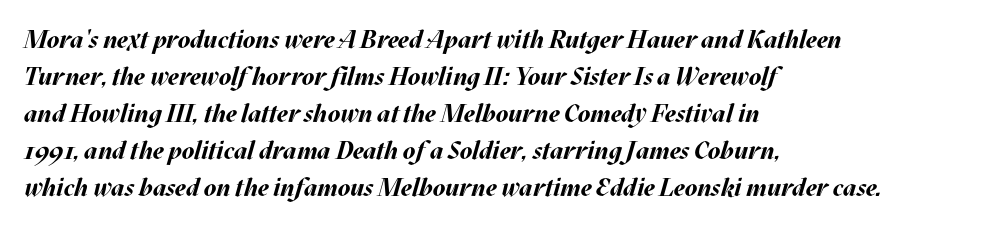
Posture: slanted. Is there much room between lines? A standard amount, neither cramped nor airy. The tracking reads as untouched default to a designer's eye. On the weight axis this lands at bold, roughly 700. Clear beneath every line of the passage.
